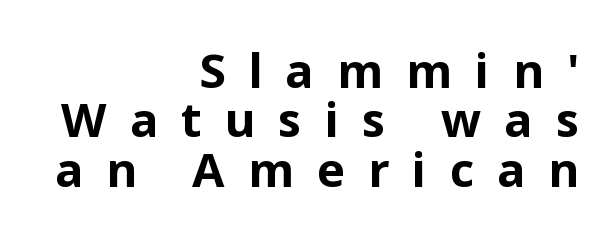
{"serif": "no", "italic": "no", "bold": "yes", "weight": "bold", "width": "normal", "stroke_contrast": "low", "x_height": "medium", "monospaced": "no", "underline": "no", "align": "right", "line_spacing": "tight", "line_spacing_ratio": 1.05, "letter_spacing": "wide", "letter_spacing_em": 0.49, "glyph_px": 47}
